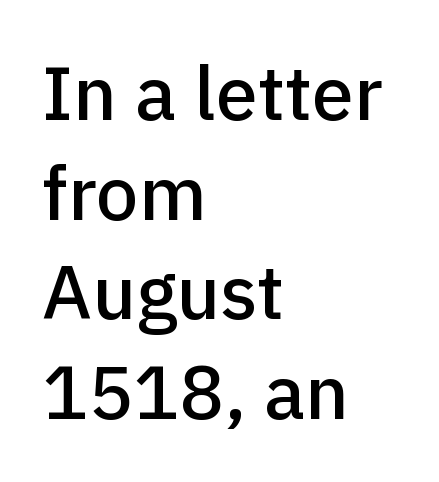
{"serif": "no", "italic": "no", "width": "normal", "stroke_contrast": "low", "x_height": "medium", "monospaced": "no", "underline": "no", "align": "left", "line_spacing": "normal", "line_spacing_ratio": 1.31, "letter_spacing": "normal", "letter_spacing_em": 0.0, "glyph_px": 76}
